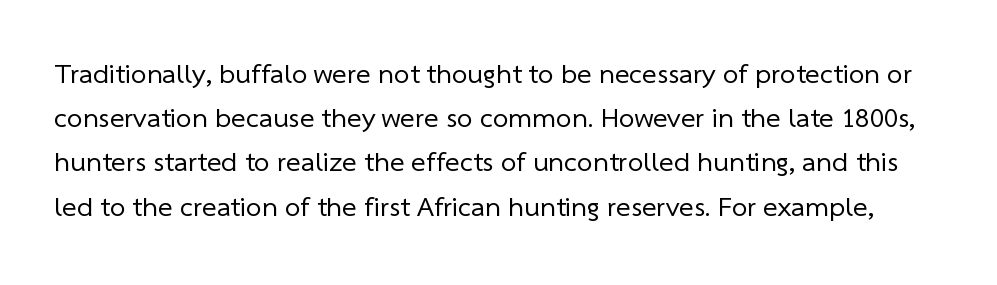
The image shows 28 px regular-weight sans-serif type; set normal line spacing (1.58x), normal letter spacing, not underlined; low stroke contrast and a medium x-height.
